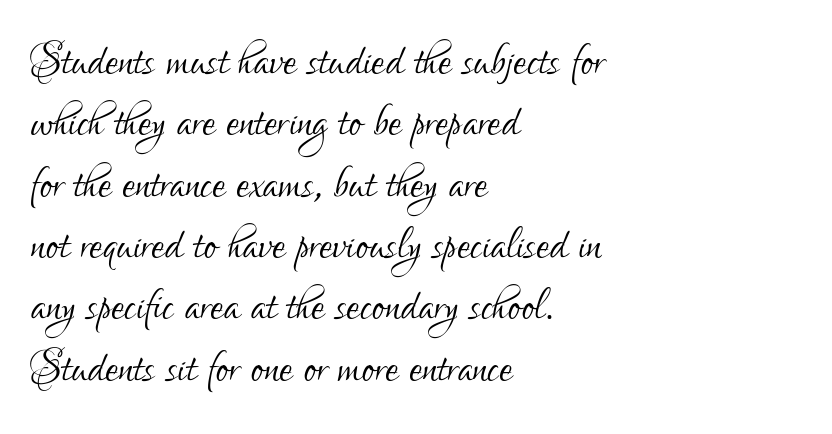
The image shows 59 px light, condensed sans-serif type; set left-aligned, tight line spacing (1.04x), normal letter spacing, not underlined; low stroke contrast and a small x-height.
